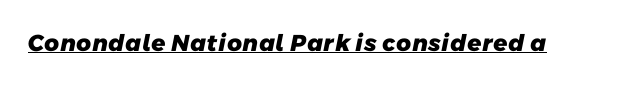
The image shows 23 px bold type; set normal letter spacing, underlined.
